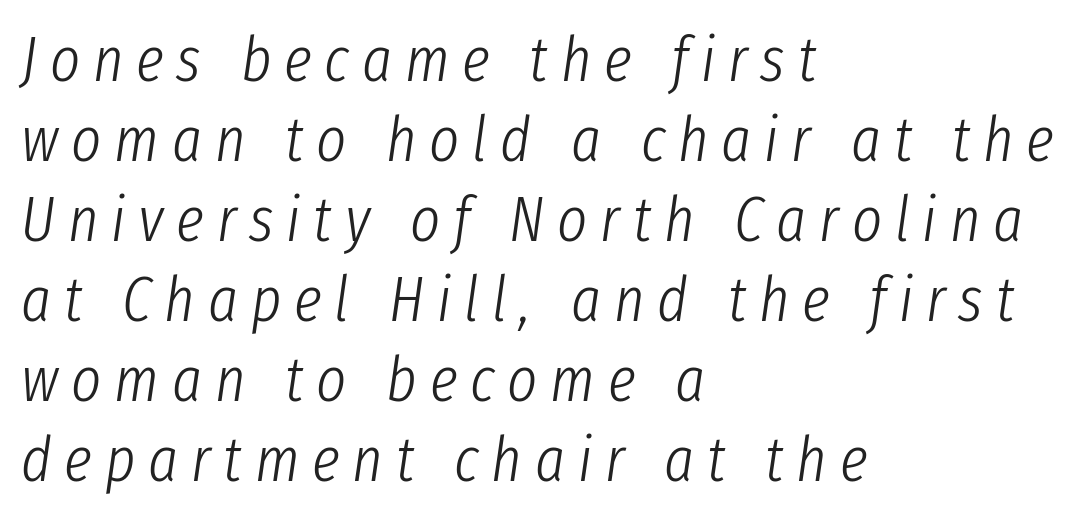
Q: Is the text bold? A: No.
Q: Is the text italic (slanted)? A: Yes, it leans right by about 8 degrees.
Q: Is the text underlined? A: No.
Q: How is the paragraph aligned? A: Left-aligned.
Q: Is the spacing between letters normal or unusually wide? A: Unusually wide.
Q: Is the spacing between lines tight, normal or loose? A: Normal.
Q: Width (condensed, normal, or wide)? A: Condensed.
Q: Stroke contrast? A: Low.
Q: x-height? A: Medium.
Q: Monospaced? A: No.
